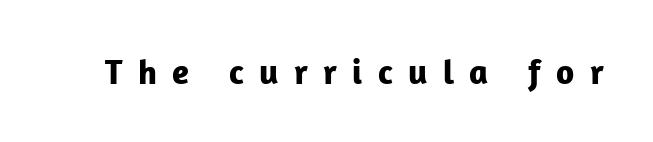
{"serif": "no", "italic": "no", "bold": "yes", "weight": "bold", "width": "normal", "stroke_contrast": "low", "x_height": "medium", "monospaced": "no", "underline": "no", "letter_spacing": "wide", "letter_spacing_em": 0.44, "glyph_px": 35}
